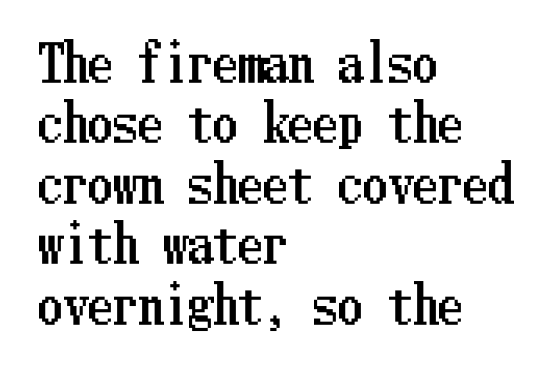
Q: Is the text italic (slanted)? A: No, it is upright.
Q: Is the text underlined? A: No.
Q: How is the paragraph aligned? A: Left-aligned.
Q: Is the spacing between letters normal or unusually wide? A: Normal.
Q: Width (condensed, normal, or wide)? A: Condensed.
Q: Stroke contrast? A: Low.
Q: x-height? A: Medium.
